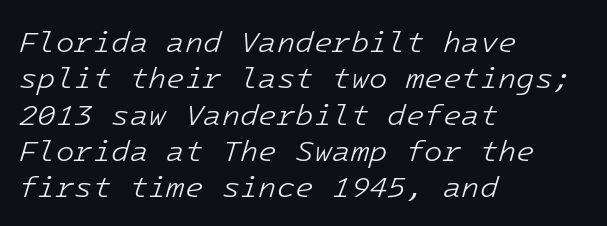
{"italic": "yes", "lean": "right", "slant_degrees": 16, "bold": "no", "weight": "light", "width": "normal", "stroke_contrast": "low", "x_height": "medium", "monospaced": "yes", "underline": "no", "align": "left", "line_spacing_ratio": 1.21, "letter_spacing": "normal", "letter_spacing_em": 0.0, "glyph_px": 30}
